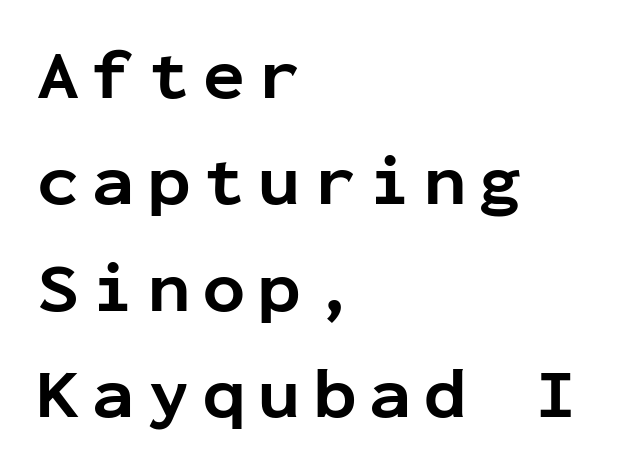
Each letter's strokes conclude bluntly, with no projecting serifs. Quick note: underline off. How would I describe the line gaps? Plain and ordinary. Note the uniform advance width — an 'i' takes as much space as an 'm'. Every character sits straight up, as roman type does. The strokes are fattened all the way to bold.
